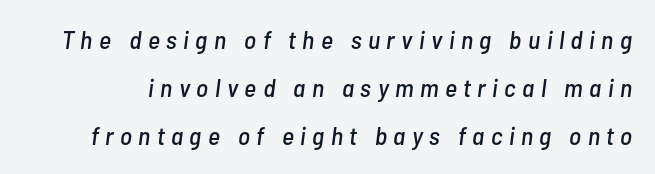
Q: Is the text italic (slanted)? A: Yes, it leans right by about 7 degrees.
Q: Is the text underlined? A: No.
Q: Is the spacing between letters normal or unusually wide? A: Unusually wide.
